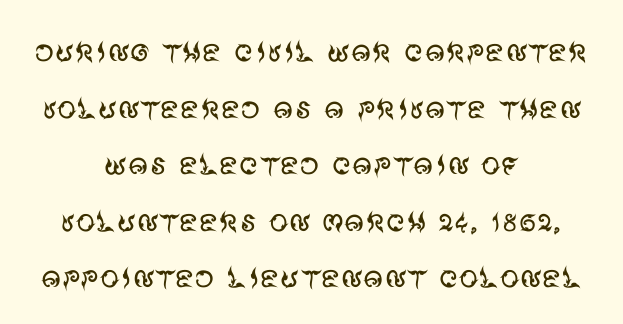
The image shows 39 px regular-weight sans-serif type, upright; set centered, normal line spacing (1.45x), normal letter spacing, not underlined; medium stroke contrast and a large x-height.
